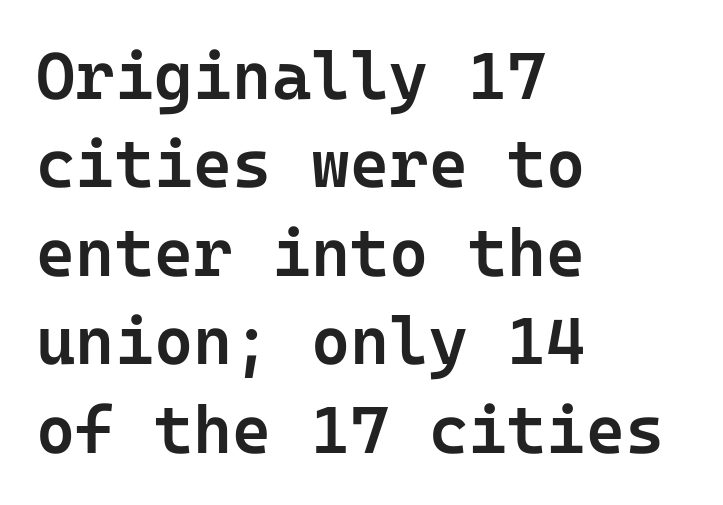
{"serif": "no", "italic": "no", "bold": "semi", "weight": "semibold", "width": "normal", "stroke_contrast": "low", "x_height": "medium", "underline": "no", "align": "left", "line_spacing": "normal", "line_spacing_ratio": 1.32, "letter_spacing": "normal", "letter_spacing_em": 0.0, "glyph_px": 67}
